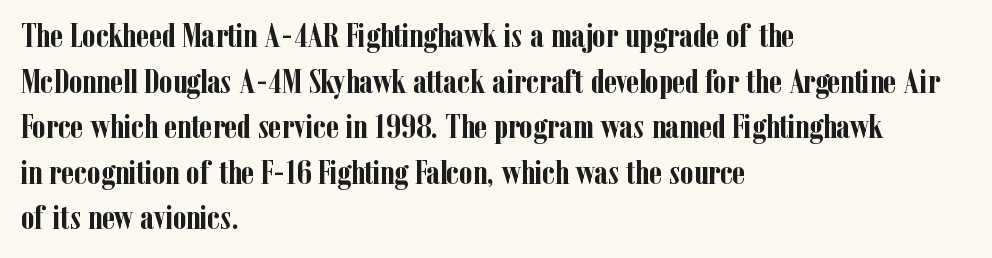
The image shows 34 px semibold, condensed serif type, upright; set left-aligned, normal line spacing (1.34x), normal letter spacing, not underlined; low stroke contrast and a medium x-height.
